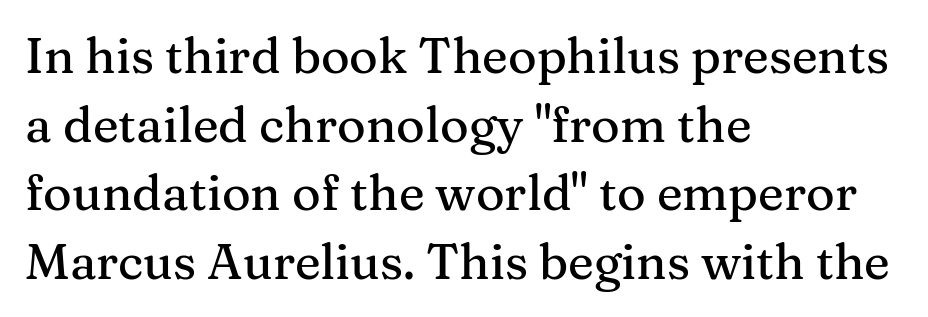
{"serif": "yes", "italic": "no", "width": "normal", "stroke_contrast": "medium", "x_height": "medium", "monospaced": "no", "underline": "no", "align": "left", "line_spacing": "normal", "line_spacing_ratio": 1.4, "letter_spacing": "normal", "letter_spacing_em": 0.0, "glyph_px": 49}
